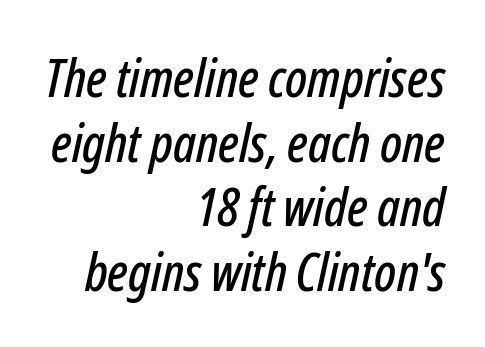
Q: Is the text italic (slanted)? A: Yes, it leans right by about 12 degrees.
Q: Is the text underlined? A: No.
Q: How is the paragraph aligned? A: Right-aligned.
Q: Is the spacing between letters normal or unusually wide? A: Normal.
Q: Width (condensed, normal, or wide)? A: Condensed.
Q: Stroke contrast? A: Low.
Q: x-height? A: Medium.
Q: Monospaced? A: No.
